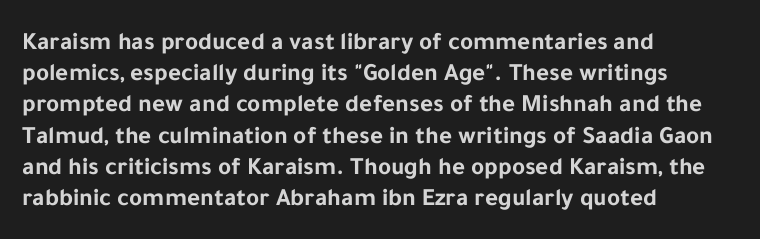
{"italic": "no", "bold": "yes", "underline": "no", "align": "left", "line_spacing": "normal", "line_spacing_ratio": 1.25, "letter_spacing": "normal", "letter_spacing_em": 0.0, "glyph_px": 25}
